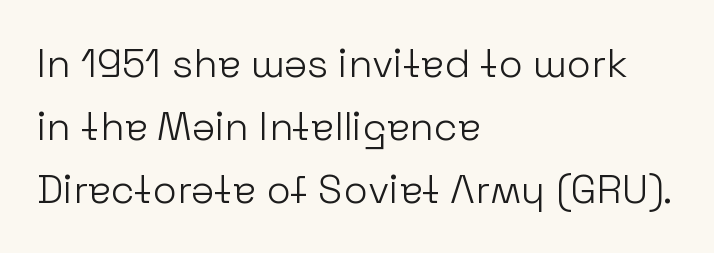
Q: Is the text bold? A: No.
Q: Is the text italic (slanted)? A: No, it is upright.
Q: Is the typeface a serif or a sans-serif typeface? A: Sans-serif.
Q: Is the text underlined? A: No.
Q: How is the paragraph aligned? A: Left-aligned.
Q: Is the spacing between letters normal or unusually wide? A: Normal.
Q: Is the spacing between lines tight, normal or loose? A: Normal.
Q: Width (condensed, normal, or wide)? A: Normal.
Q: Stroke contrast? A: Low.
Q: x-height? A: Medium.
Q: Monospaced? A: No.
